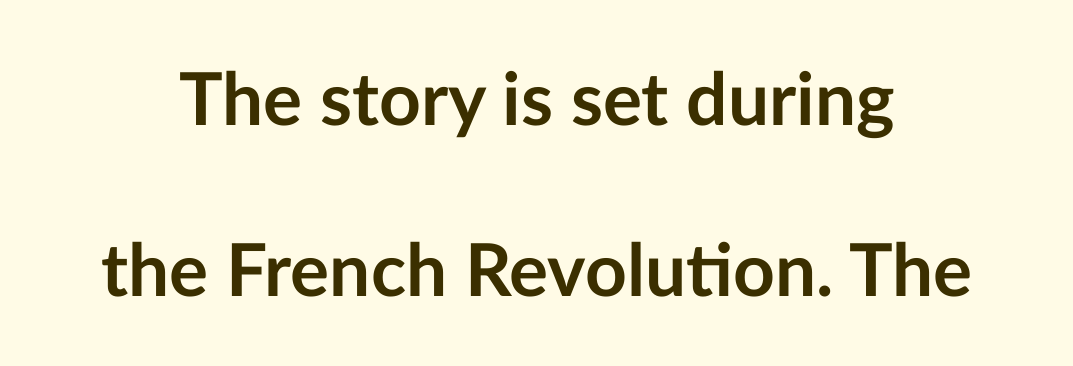
The image shows 73 px semibold sans-serif type, upright; set centered, loose line spacing (2.34x), normal letter spacing, not underlined; low stroke contrast and a medium x-height.
